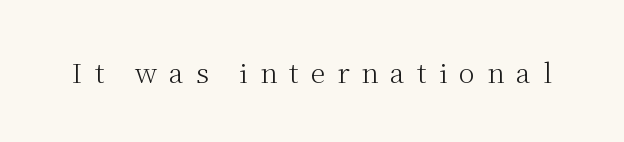
Q: Is the text bold? A: No.
Q: Is the text italic (slanted)? A: No, it is upright.
Q: Is the text underlined? A: No.
Q: Is the spacing between letters normal or unusually wide? A: Unusually wide.
